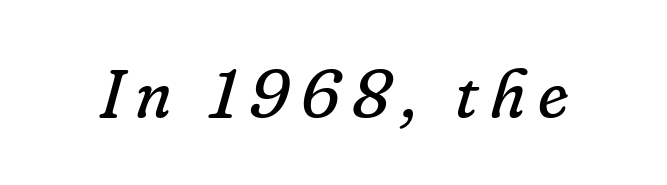
Q: Is the text bold? A: No.
Q: Is the text italic (slanted)? A: Yes, it leans right by about 16 degrees.
Q: Is the typeface a serif or a sans-serif typeface? A: Serif.
Q: Is the text underlined? A: No.
Q: Width (condensed, normal, or wide)? A: Normal.
Q: Stroke contrast? A: Low.
Q: x-height? A: Small.
Q: Monospaced? A: No.
